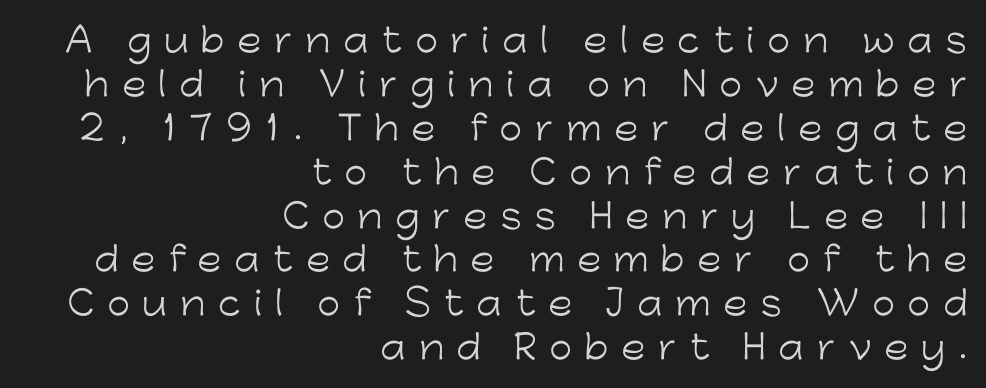
Here the designer chose a conventional face with non-uniform glyph widths. The line texture is sparse and dotted thanks to wide tracking. Check under the words: just untouched page. Caption: multi-line text, flush right, ragged left.
